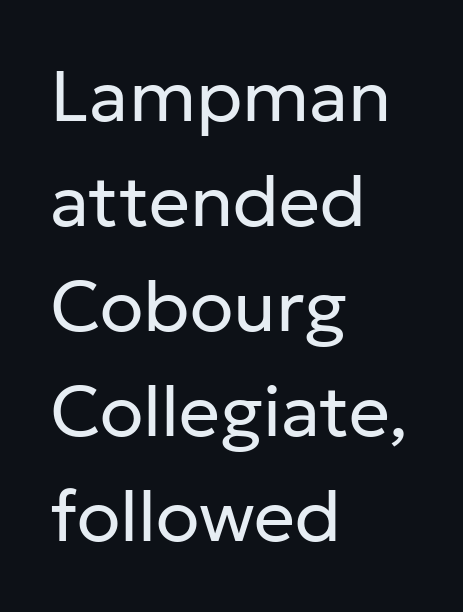
Bare-footed words on every line. Is the block centered? No — it sits flush against the left margin. In terms of leading, this rendering sits right in the middle. Check where the strokes stop: nothing finishes them off — pure sans. The passage shown is typed in a proportional face where columns would drift.
